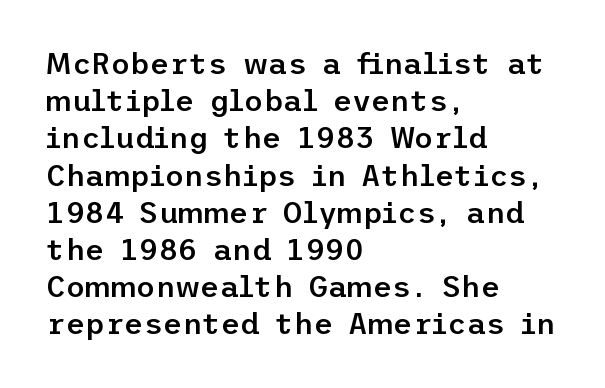
The image shows 30 px semibold sans-serif type, upright; set left-aligned, line spacing 1.24x, normal letter spacing, not underlined; low stroke contrast and a medium x-height.
